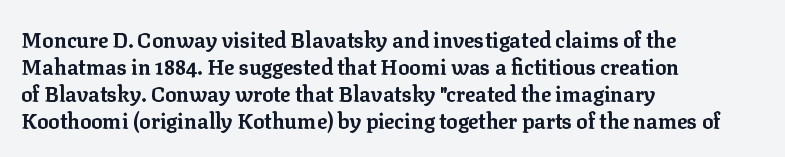
Q: Is the text bold? A: Yes.
Q: Is the text italic (slanted)? A: No, it is upright.
Q: Is the text underlined? A: No.
Q: How is the paragraph aligned? A: Left-aligned.
Q: Is the spacing between letters normal or unusually wide? A: Normal.
Q: Is the spacing between lines tight, normal or loose? A: Normal.
